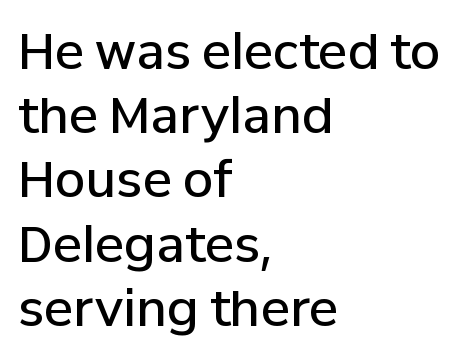
Q: Is the text bold? A: Semi-bold.
Q: Is the text italic (slanted)? A: No, it is upright.
Q: Is the typeface a serif or a sans-serif typeface? A: Sans-serif.
Q: Is the text underlined? A: No.
Q: How is the paragraph aligned? A: Left-aligned.
Q: Is the spacing between letters normal or unusually wide? A: Normal.
Q: Is the spacing between lines tight, normal or loose? A: Normal.
Q: Width (condensed, normal, or wide)? A: Normal.
Q: Stroke contrast? A: Low.
Q: x-height? A: Medium.
Q: Monospaced? A: No.
